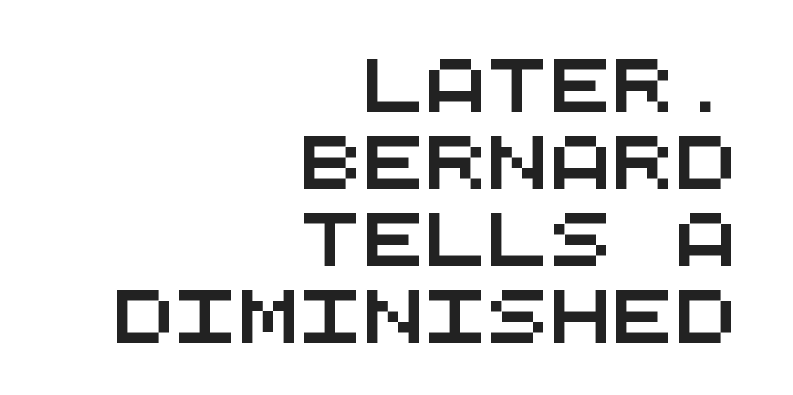
{"serif": "no", "width": "wide", "stroke_contrast": "medium", "x_height": "large", "monospaced": "yes", "underline": "no", "align": "right", "line_spacing": "normal", "line_spacing_ratio": 1.48, "letter_spacing": "normal", "letter_spacing_em": 0.0, "glyph_px": 52}
